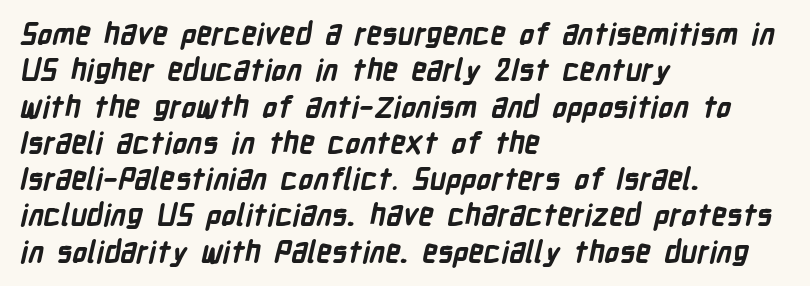
{"serif": "no", "bold": "yes", "weight": "bold", "width": "condensed", "stroke_contrast": "low", "x_height": "medium", "monospaced": "no", "underline": "no", "align": "left", "line_spacing_ratio": 1.21, "letter_spacing": "normal", "letter_spacing_em": 0.0, "glyph_px": 30}
